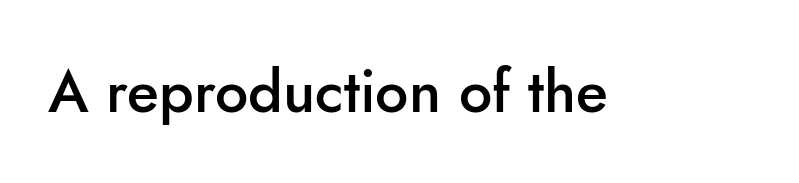
Q: Is the text bold? A: Semi-bold.
Q: Is the text italic (slanted)? A: No, it is upright.
Q: Is the typeface a serif or a sans-serif typeface? A: Sans-serif.
Q: Is the text underlined? A: No.
Q: Is the spacing between letters normal or unusually wide? A: Normal.
Q: Width (condensed, normal, or wide)? A: Normal.
Q: Stroke contrast? A: Low.
Q: x-height? A: Small.
Q: Monospaced? A: No.
